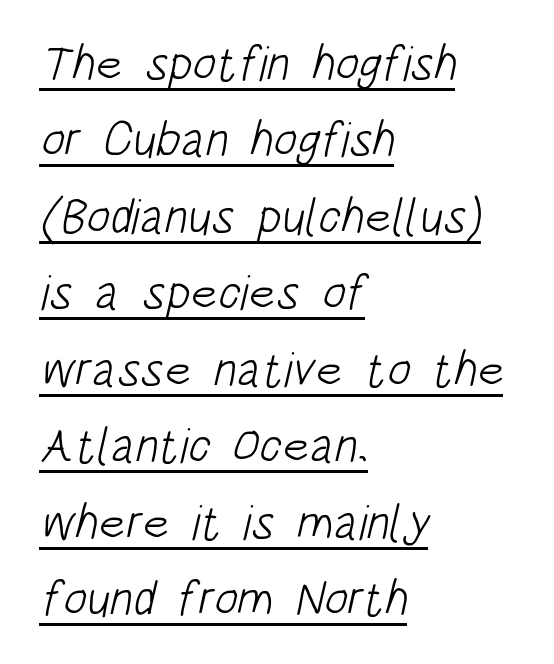
You could not count columns in this text — the font is proportionally spaced. Tracking value appears to be zero — textbook default spacing. The characters display no serif detailing; their extremities are plain. A typesetter would call this leading conventional body-copy spacing.
